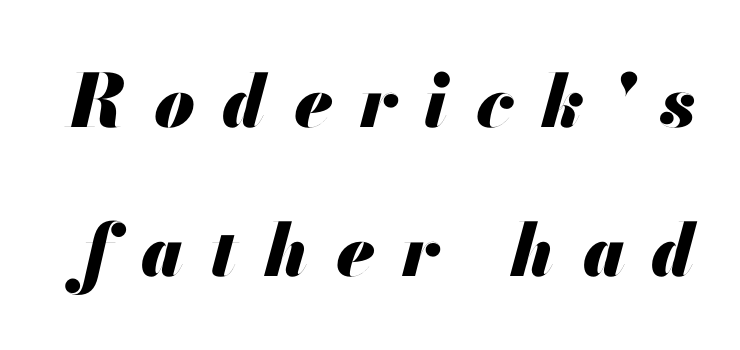
{"italic": "yes", "lean": "right", "slant_degrees": 13, "bold": "yes", "weight": "heavy", "width": "normal", "stroke_contrast": "medium", "x_height": "small", "monospaced": "no", "underline": "no", "line_spacing": "loose", "line_spacing_ratio": 2.04, "letter_spacing": "wide", "letter_spacing_em": 0.37, "glyph_px": 73}
